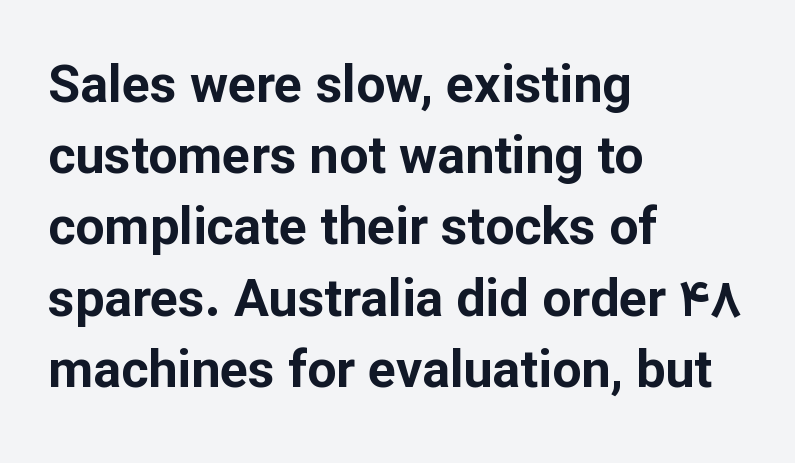
{"serif": "no", "italic": "no", "bold": "yes", "weight": "bold", "width": "normal", "stroke_contrast": "low", "x_height": "medium", "monospaced": "no", "underline": "no", "align": "left", "line_spacing": "normal", "line_spacing_ratio": 1.37, "letter_spacing": "normal", "letter_spacing_em": 0.0, "glyph_px": 52}
